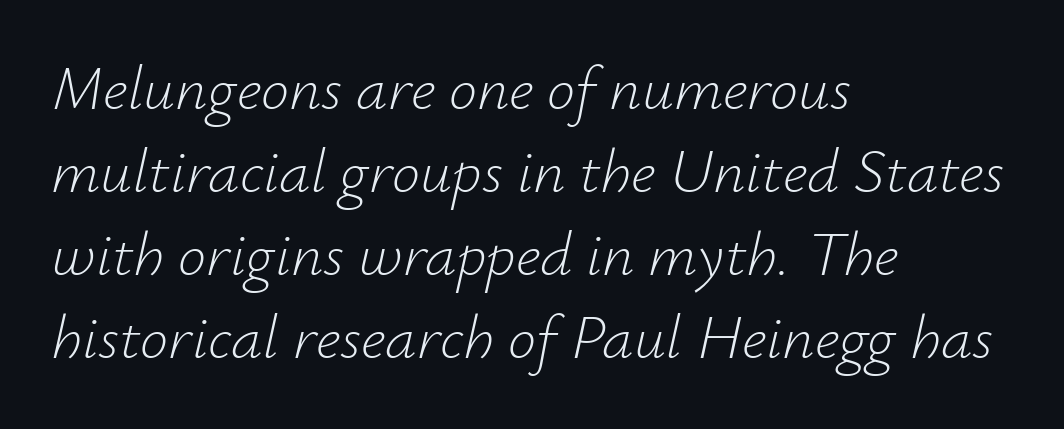
Compared with typical body copy, the letter spacing here is the same. Observe the lean: these are italic letterforms. Descender tails drop into unmarked territory. Notice how descenders clear the ascenders below comfortably — that's standard leading. This rendering uses left alignment, leaving the right contour irregular. Is this a fixed-width face? No — the glyphs have proportional, varying widths.
